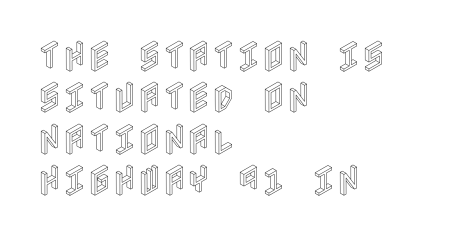
{"italic": "no", "width": "condensed", "x_height": "large", "underline": "no", "align": "left", "line_spacing_ratio": 1.22, "letter_spacing": "normal", "letter_spacing_em": 0.0, "glyph_px": 34}
